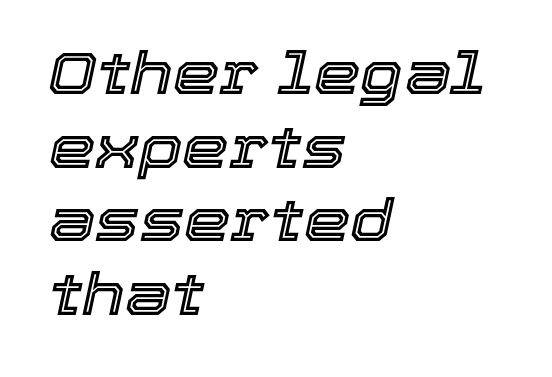
The image shows 59 px text type, italic (leaning right); set left-aligned, normal line spacing (1.25x), normal letter spacing, not underlined; a medium x-height.
